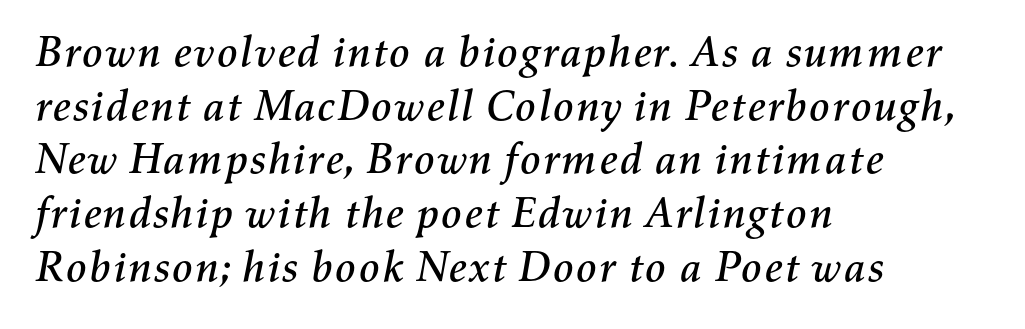
Here the designer chose a conventional face with non-uniform glyph widths. The passage is arranged the way most books set body copy — flush left. Has an underline been added? It has not. The letters sit at their default tracking, neither squeezed nor spread. The whole block is typeset with a tilt. Reading down the column, the eye jumps a familiar distance to each next line.
